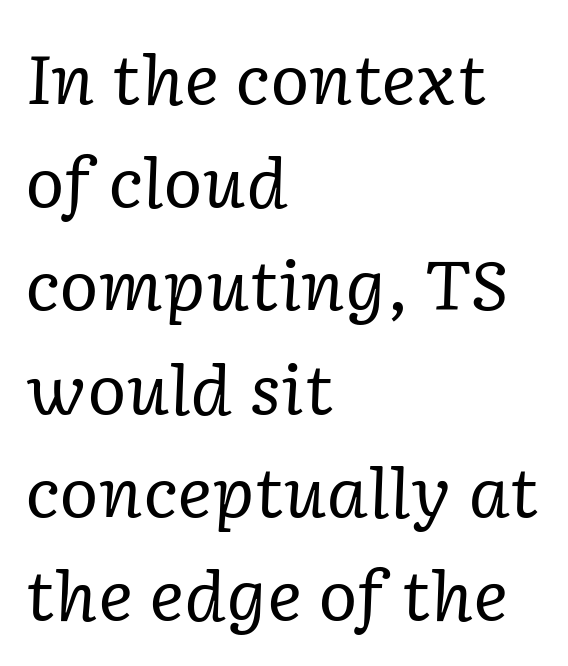
{"serif": "yes", "italic": "yes", "lean": "right", "slant_degrees": 2, "bold": "no", "weight": "regular", "width": "normal", "stroke_contrast": "low", "x_height": "medium", "monospaced": "no", "underline": "no", "align": "left", "line_spacing": "normal", "line_spacing_ratio": 1.54, "letter_spacing": "normal", "letter_spacing_em": 0.0, "glyph_px": 67}
